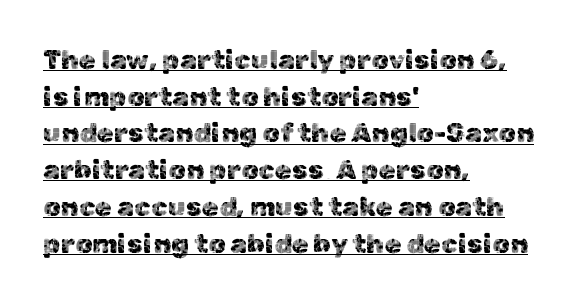
The image shows 27 px text type, upright; set left-aligned, normal line spacing (1.36x), normal letter spacing, underlined.
